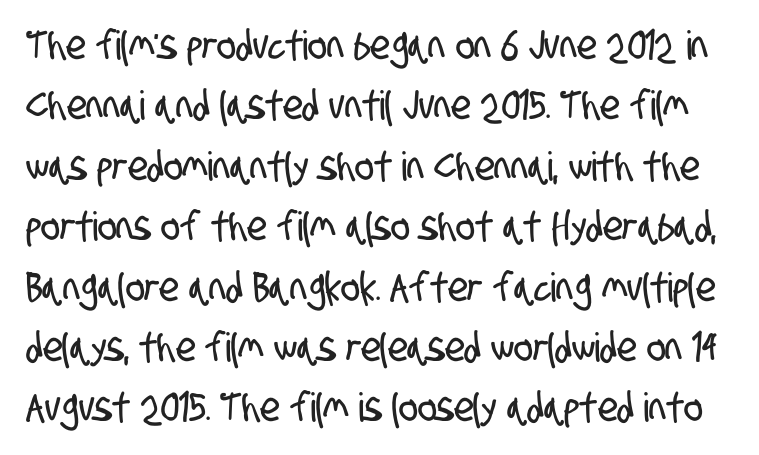
Observe the absence of serifs on each vertical stroke in this sample. Descenders hang freely into open space. Compared with typical body copy, the letter spacing here is the same. Proportional: the letters do not fall into vertical columns. Vertical spacing — default.
